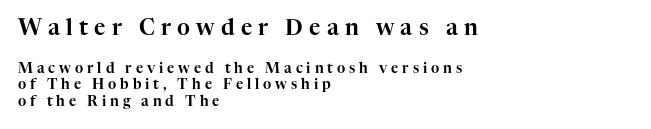
{"italic": "no", "underline": "no", "align": "left", "line_spacing_ratio": 1.19, "letter_spacing": "wide", "letter_spacing_em": 0.28, "larger_block": "first", "size_ratio": 1.57, "glyph_px": 22}
